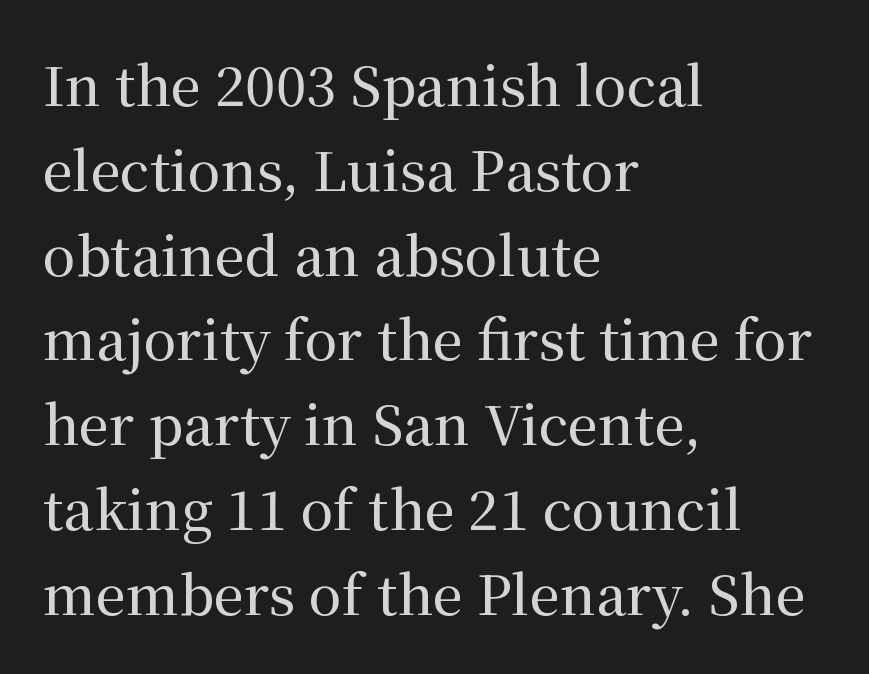
Q: Is the text italic (slanted)? A: No, it is upright.
Q: Is the typeface a serif or a sans-serif typeface? A: Serif.
Q: Is the text underlined? A: No.
Q: How is the paragraph aligned? A: Left-aligned.
Q: Is the spacing between letters normal or unusually wide? A: Normal.
Q: Is the spacing between lines tight, normal or loose? A: Normal.
Q: Width (condensed, normal, or wide)? A: Normal.
Q: Stroke contrast? A: Medium.
Q: x-height? A: Medium.
Q: Monospaced? A: No.
